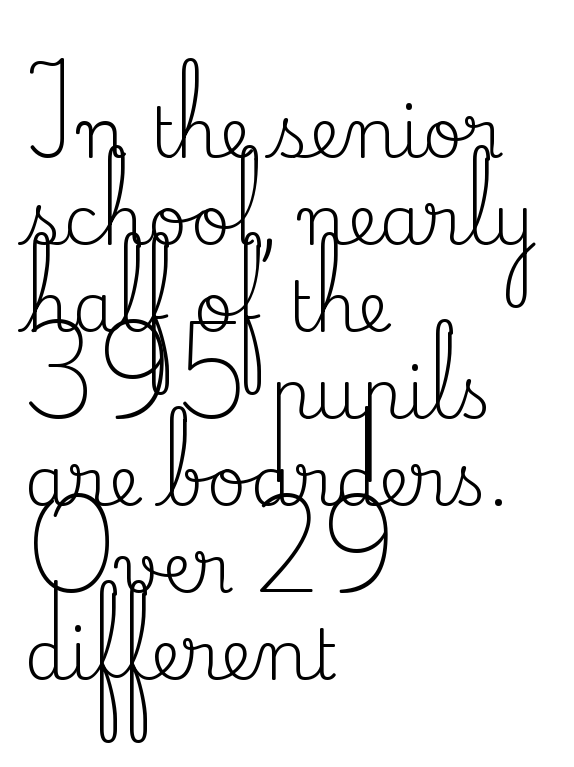
{"serif": "yes", "italic": "no", "bold": "no", "weight": "regular", "width": "normal", "stroke_contrast": "medium", "x_height": "small", "monospaced": "no", "underline": "no", "align": "left", "line_spacing": "normal", "line_spacing_ratio": 1.26, "letter_spacing": "normal", "letter_spacing_em": 0.0, "glyph_px": 69}
